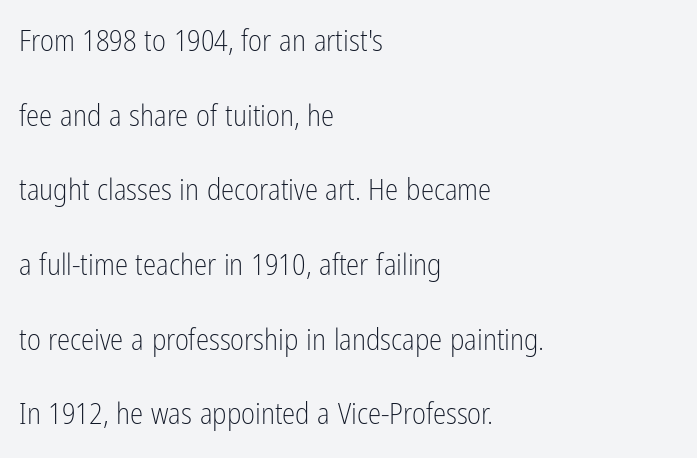
The glyphs are unaccompanied by any horizontal stroke below them. The passage shown stacks its lines with a broad gap. Leftover space on each line is placed entirely after the last word. Each letter keeps its own natural width here, so spacing adapts to shape. No feet cap the strokes, marking this as sans-serif type.
